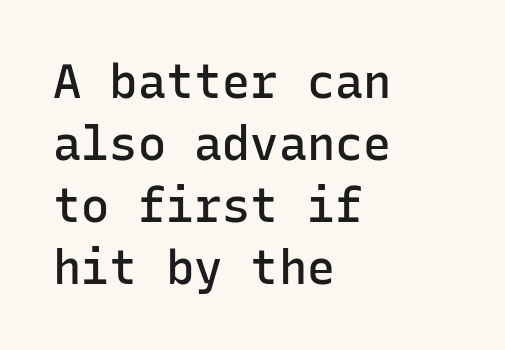
The image shows 47 px semibold sans-serif type, upright, monospaced; set left-aligned, normal line spacing (1.32x), normal letter spacing, not underlined; low stroke contrast and a medium x-height.
